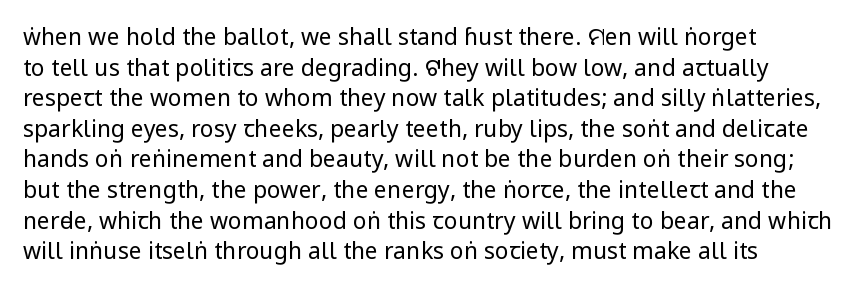
Q: Is the text bold? A: No.
Q: Is the text italic (slanted)? A: No, it is upright.
Q: Is the text underlined? A: No.
Q: Is the spacing between letters normal or unusually wide? A: Normal.
Q: Is the spacing between lines tight, normal or loose? A: Normal.
